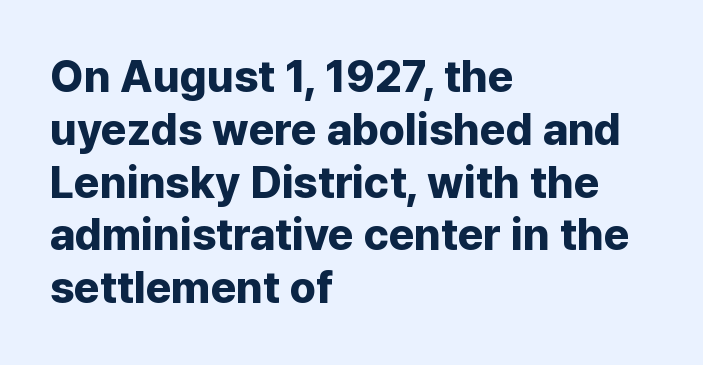
Q: Is the text bold? A: Yes.
Q: Is the text italic (slanted)? A: No, it is upright.
Q: Is the typeface a serif or a sans-serif typeface? A: Sans-serif.
Q: Is the text underlined? A: No.
Q: How is the paragraph aligned? A: Left-aligned.
Q: Is the spacing between letters normal or unusually wide? A: Normal.
Q: Width (condensed, normal, or wide)? A: Normal.
Q: Stroke contrast? A: Low.
Q: x-height? A: Medium.
Q: Monospaced? A: No.
